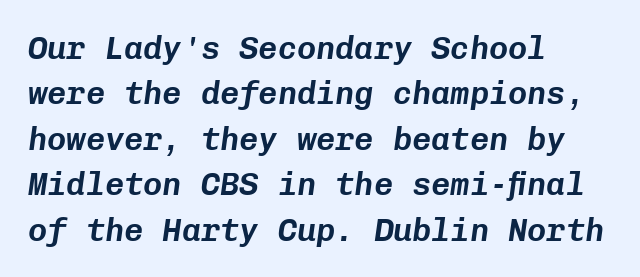
The text carries the slant typical of an italic or oblique font. The zone under the glyphs is completely vacant. Here the glyphs are tracked normally, forming tight word shapes. Is there much room between lines? A standard amount, neither cramped nor airy.
